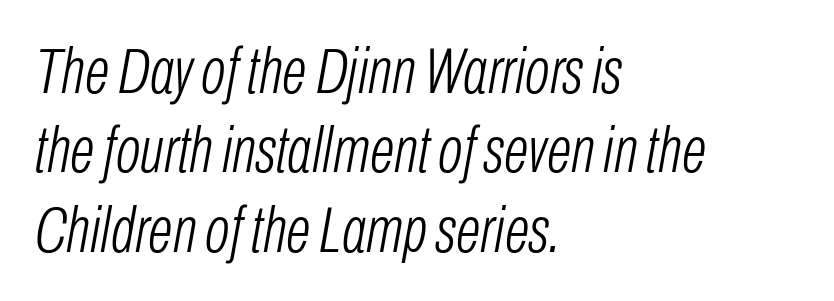
{"italic": "yes", "lean": "right", "slant_degrees": 10, "bold": "no", "weight": "light", "width": "condensed", "stroke_contrast": "low", "x_height": "medium", "monospaced": "no", "underline": "no", "align": "left", "line_spacing_ratio": 1.22, "letter_spacing": "normal", "letter_spacing_em": 0.0, "glyph_px": 65}
